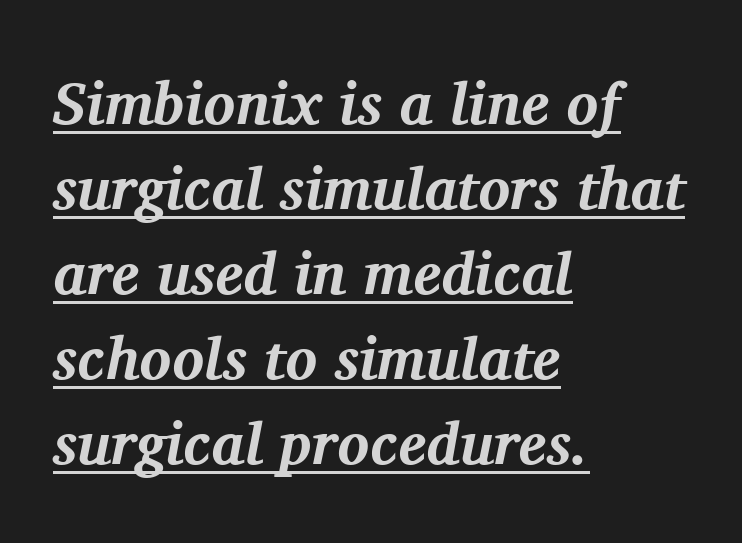
{"serif": "yes", "italic": "yes", "lean": "right", "slant_degrees": 11, "bold": "yes", "weight": "bold", "width": "normal", "stroke_contrast": "medium", "x_height": "medium", "monospaced": "no", "underline": "yes", "align": "left", "line_spacing": "normal", "line_spacing_ratio": 1.44, "letter_spacing": "normal", "letter_spacing_em": 0.0, "glyph_px": 59}
